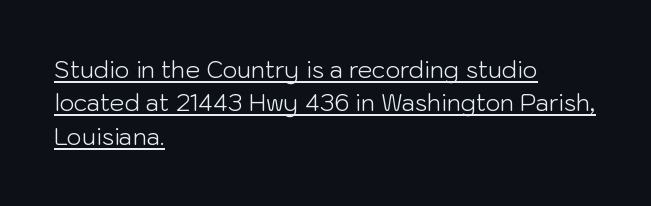
{"italic": "no", "bold": "no", "underline": "yes", "align": "left", "line_spacing": "normal", "line_spacing_ratio": 1.45, "letter_spacing": "normal", "letter_spacing_em": 0.0, "glyph_px": 23}
